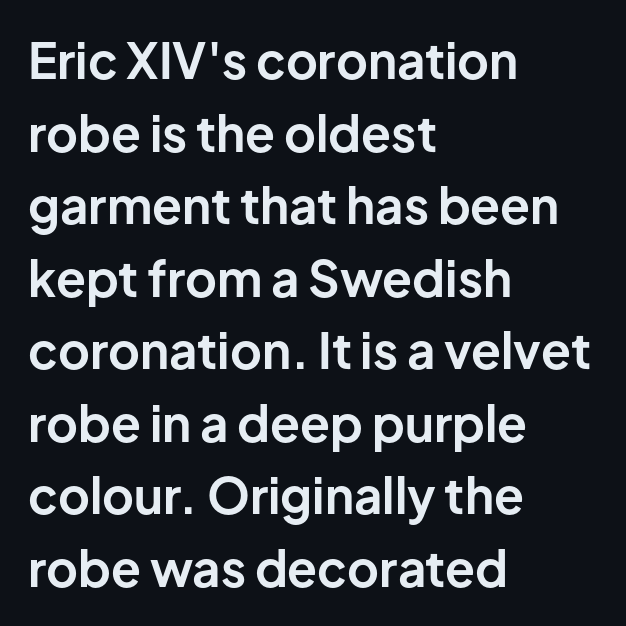
{"serif": "no", "italic": "no", "bold": "yes", "weight": "bold", "width": "normal", "stroke_contrast": "low", "x_height": "medium", "monospaced": "no", "underline": "no", "align": "left", "line_spacing": "normal", "line_spacing_ratio": 1.48, "letter_spacing": "normal", "letter_spacing_em": 0.0, "glyph_px": 49}
